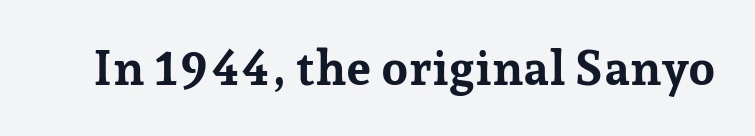
{"serif": "yes", "italic": "no", "bold": "yes", "weight": "bold", "width": "normal", "stroke_contrast": "low", "x_height": "medium", "monospaced": "no", "underline": "no", "letter_spacing": "normal", "letter_spacing_em": 0.0, "glyph_px": 48}
